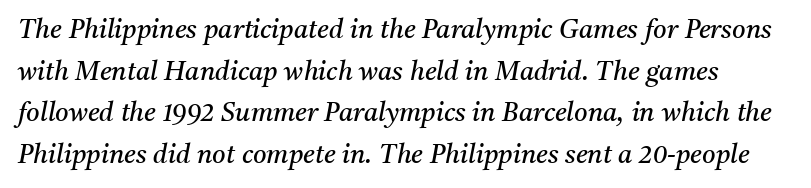
The image shows 26 px text type, italic (leaning right); set normal line spacing (1.6x), normal letter spacing, not underlined.
